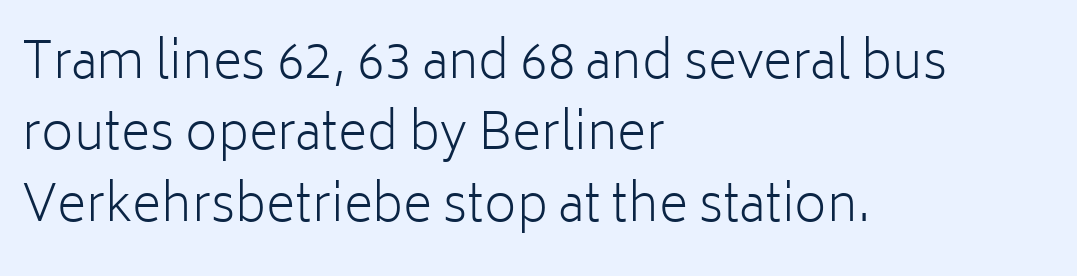
Has an underline been added? It has not. The characters display no serif detailing; their extremities are plain. You could not count columns in this text — the font is proportionally spaced. In terms of leading, this rendering sits right in the middle.
